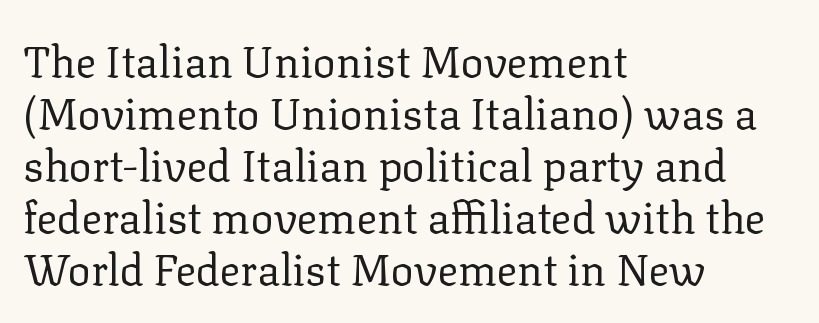
The image shows 43 px regular-weight serif type, upright; set left-aligned, line spacing 1.21x, normal letter spacing, not underlined; low stroke contrast and a medium x-height.
